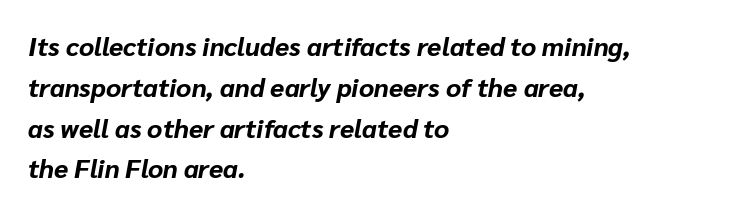
Does the lettering tilt? It does — this is italic. The text block is weighted toward the left margin, trailing off unevenly rightward. Each word holds together tightly as a unit, with standard inter-letter gaps. The designer left line spacing at the default. The strokes are fattened all the way to bold. Glance below the letters and you will spot only blank space.
